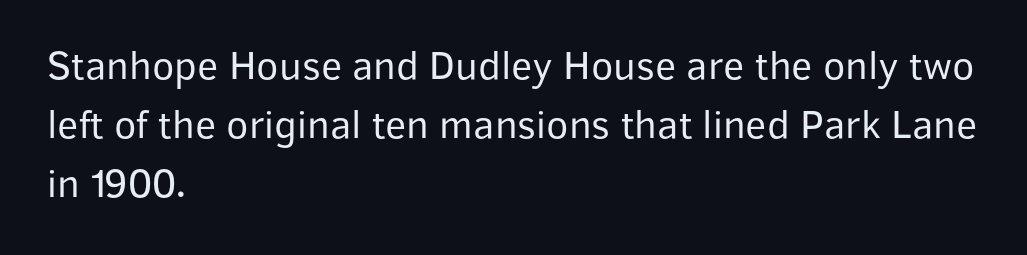
Nothing sits at the stroke ends, so this counts as sans-serif. Letters have the restrained weight of plain body copy at most. Short and long lines alike share a common starting point at left. Style check: upright. This sample keeps an unexceptional amount of space between lines.
